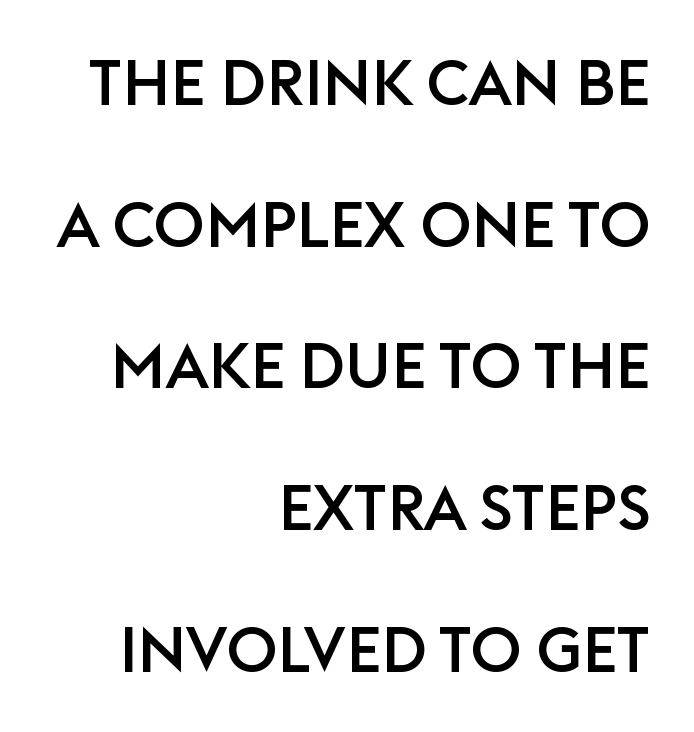
{"serif": "no", "italic": "no", "width": "normal", "stroke_contrast": "low", "x_height": "large", "monospaced": "no", "underline": "no", "align": "right", "line_spacing": "loose", "line_spacing_ratio": 2.25, "letter_spacing": "normal", "letter_spacing_em": 0.0, "glyph_px": 63}
